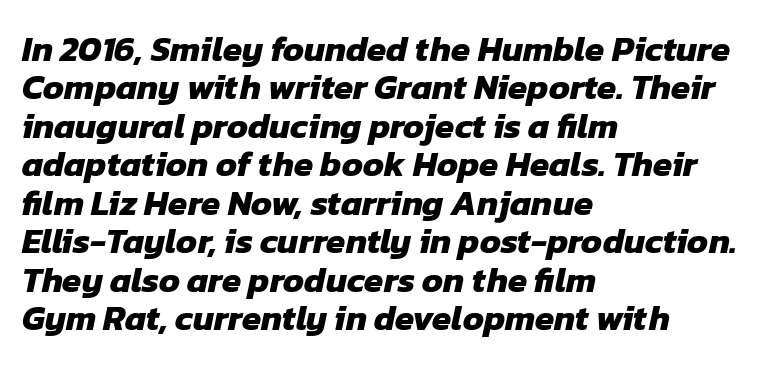
How would I describe the line gaps? Narrow and economical. Honestly, there is no underline to notice here at all. Looks like regular typesetting: each glyph gets only the width it needs. The letterforms sit shoulder to shoulder at normal distance.
